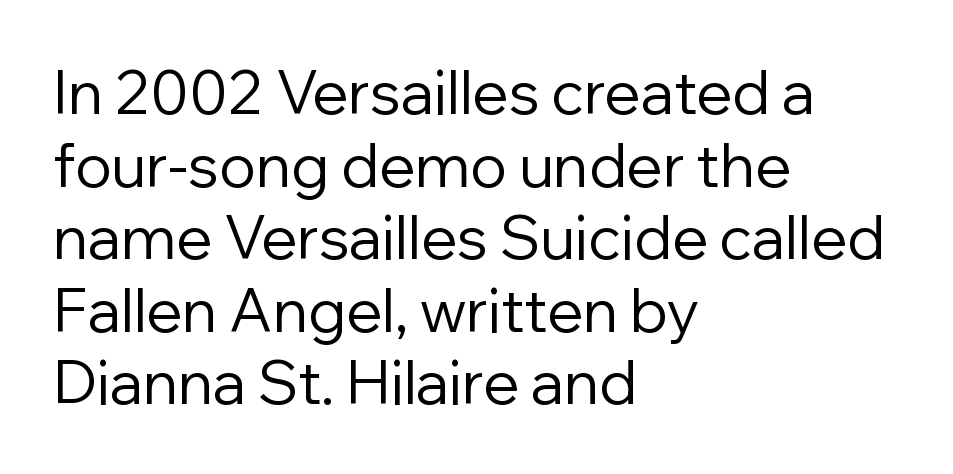
The image shows 60 px regular-weight sans-serif type, upright; set left-aligned, line spacing 1.21x, normal letter spacing, not underlined; low stroke contrast and a medium x-height.
